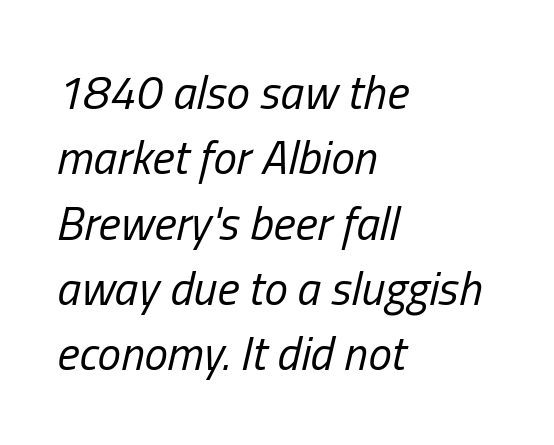
Q: Is the text bold? A: No.
Q: Is the text italic (slanted)? A: Yes, it leans right by about 13 degrees.
Q: Is the text underlined? A: No.
Q: How is the paragraph aligned? A: Left-aligned.
Q: Is the spacing between letters normal or unusually wide? A: Normal.
Q: Is the spacing between lines tight, normal or loose? A: Normal.
Q: Width (condensed, normal, or wide)? A: Condensed.
Q: Stroke contrast? A: Low.
Q: x-height? A: Medium.
Q: Monospaced? A: No.
